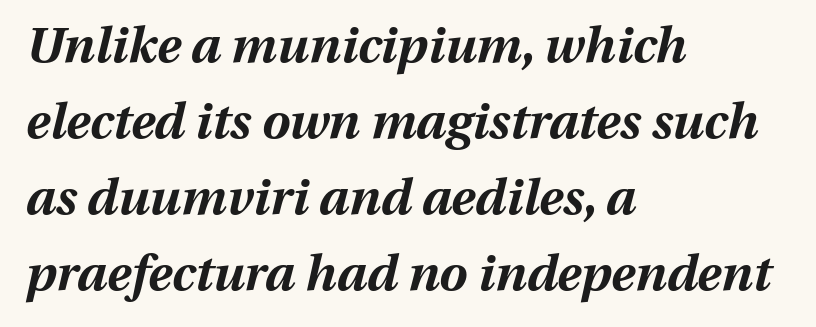
Q: Is the text bold? A: Yes.
Q: Is the text italic (slanted)? A: Yes, it leans right by about 13 degrees.
Q: Is the text underlined? A: No.
Q: How is the paragraph aligned? A: Left-aligned.
Q: Is the spacing between letters normal or unusually wide? A: Normal.
Q: Is the spacing between lines tight, normal or loose? A: Normal.
Q: Width (condensed, normal, or wide)? A: Normal.
Q: Stroke contrast? A: Medium.
Q: x-height? A: Medium.
Q: Monospaced? A: No.
